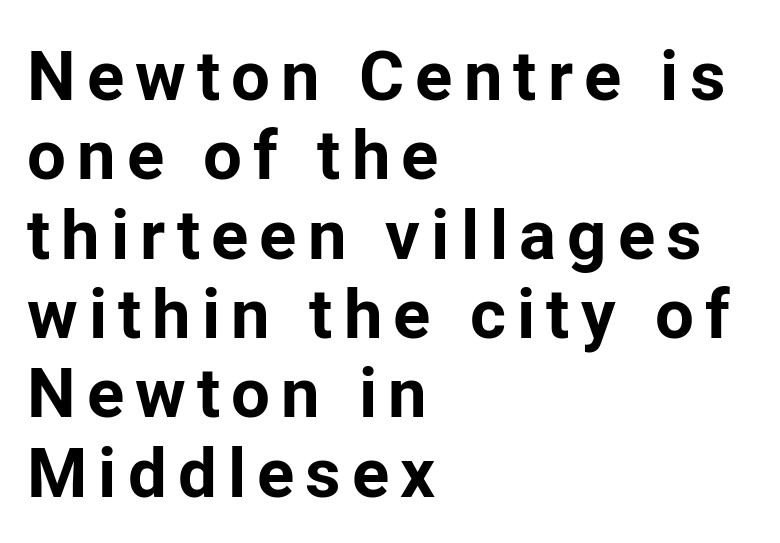
Q: Is the text bold? A: Yes.
Q: Is the text italic (slanted)? A: No, it is upright.
Q: Is the typeface a serif or a sans-serif typeface? A: Sans-serif.
Q: Is the text underlined? A: No.
Q: How is the paragraph aligned? A: Left-aligned.
Q: Is the spacing between lines tight, normal or loose? A: Tight.
Q: Width (condensed, normal, or wide)? A: Normal.
Q: Stroke contrast? A: Low.
Q: x-height? A: Medium.
Q: Monospaced? A: No.
